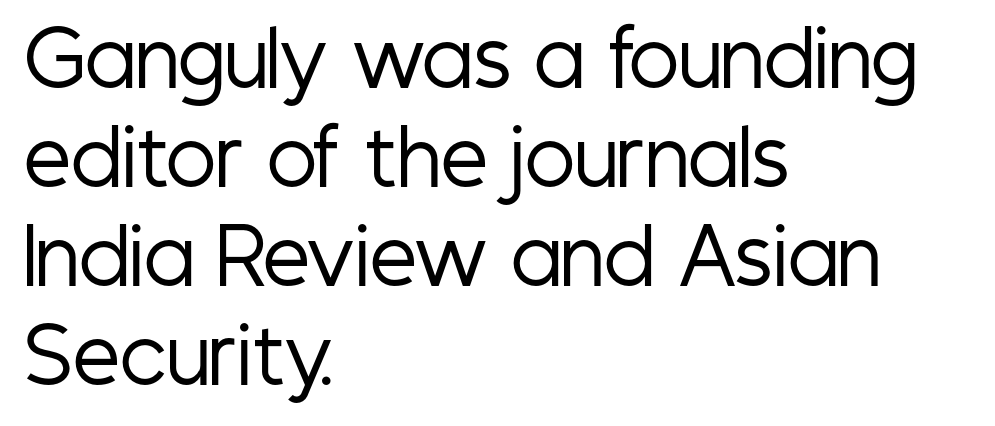
The image shows 75 px regular-weight, condensed sans-serif type, upright; set left-aligned, normal line spacing (1.32x), normal letter spacing, not underlined; low stroke contrast and a medium x-height.
